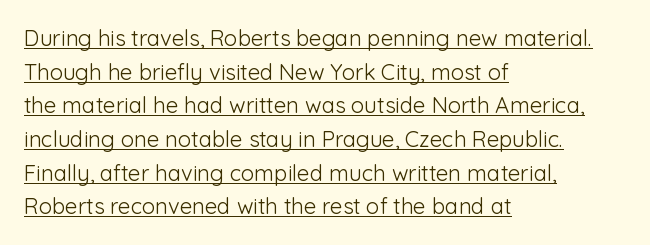
{"italic": "no", "bold": "no", "underline": "yes", "align": "left", "line_spacing": "normal", "line_spacing_ratio": 1.53, "letter_spacing": "normal", "letter_spacing_em": 0.0, "glyph_px": 22}
